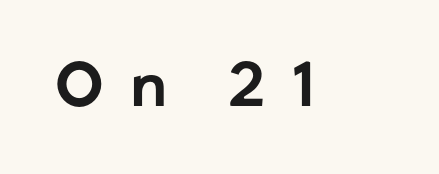
The image shows 63 px sans-serif type, upright; set unusually wide letter spacing (+0.43 em), not underlined; low stroke contrast and a medium x-height.
